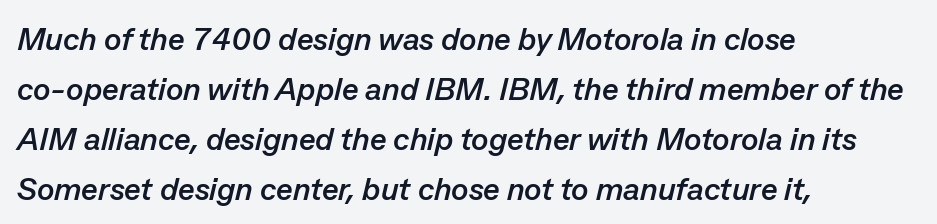
Each glyph is drawn with heavy, bold strokes. A clean baseline with only descenders dipping below it. These lines sit exactly where default settings would place them. Line starts are locked; line ends wander.
